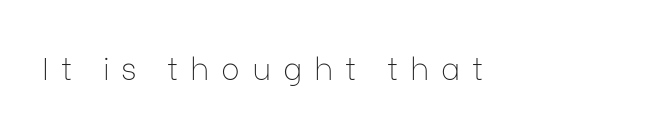
{"serif": "no", "italic": "no", "bold": "no", "weight": "thin", "width": "normal", "stroke_contrast": "low", "x_height": "medium", "monospaced": "no", "underline": "no", "letter_spacing": "wide", "letter_spacing_em": 0.38, "glyph_px": 31}
